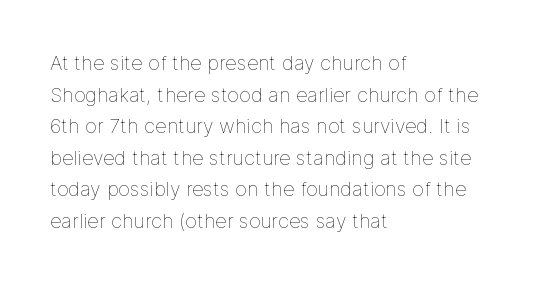
Teacher's note: observe the even left margin — that is flush-left alignment. The passage shown is not underscored anywhere. The rendering uses a moderate line-height, typical for paragraphs. Ascenders rise straight up at ninety degrees. Nobody touched the tracking dial on this one.
